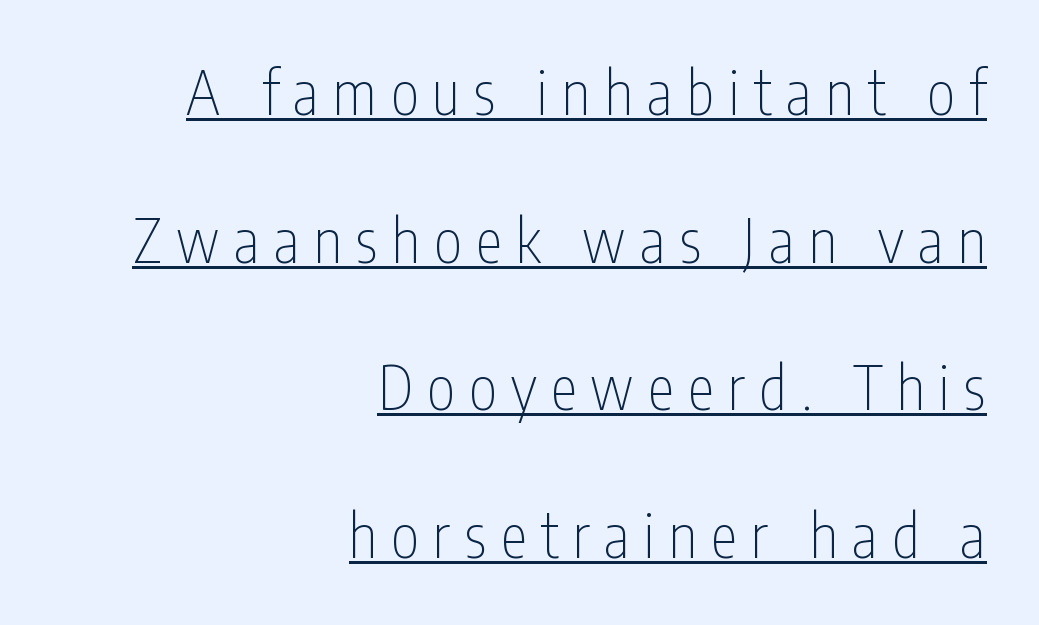
{"serif": "no", "italic": "no", "bold": "no", "weight": "thin", "width": "condensed", "stroke_contrast": "low", "x_height": "medium", "monospaced": "no", "underline": "yes", "align": "right", "line_spacing": "loose", "line_spacing_ratio": 2.46, "letter_spacing": "wide", "letter_spacing_em": 0.24, "glyph_px": 60}
